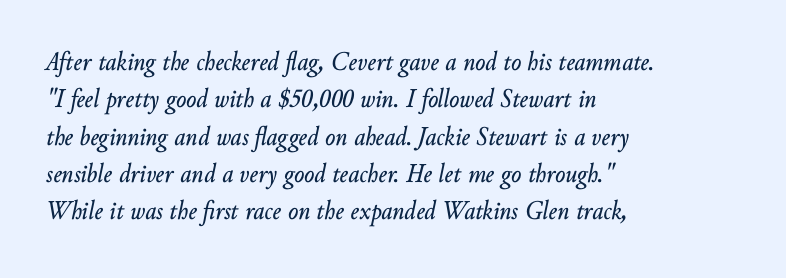
{"italic": "yes", "lean": "right", "slant_degrees": 10, "underline": "no", "align": "left", "line_spacing": "normal", "line_spacing_ratio": 1.38, "letter_spacing": "normal", "letter_spacing_em": 0.0, "glyph_px": 27}
